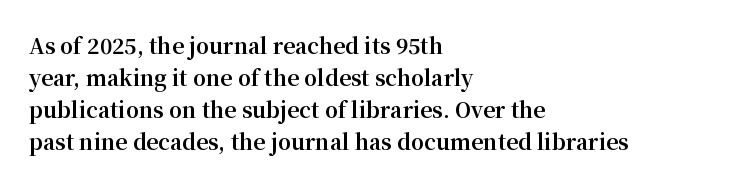
The image shows 21 px bold type, upright; set left-aligned, normal line spacing (1.53x), normal letter spacing, not underlined.
